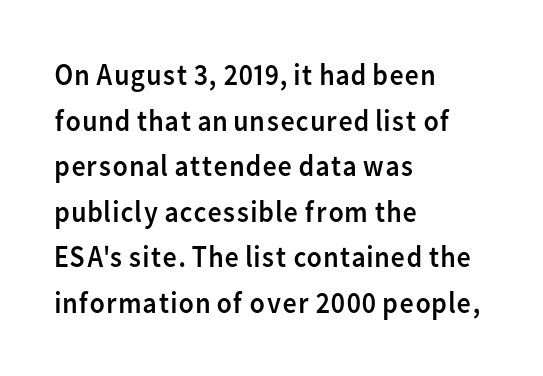
Q: Is the text bold? A: No.
Q: Is the text italic (slanted)? A: No, it is upright.
Q: Is the typeface a serif or a sans-serif typeface? A: Sans-serif.
Q: Is the text underlined? A: No.
Q: How is the paragraph aligned? A: Left-aligned.
Q: Is the spacing between letters normal or unusually wide? A: Normal.
Q: Is the spacing between lines tight, normal or loose? A: Normal.
Q: Width (condensed, normal, or wide)? A: Normal.
Q: Stroke contrast? A: Low.
Q: x-height? A: Medium.
Q: Monospaced? A: No.
